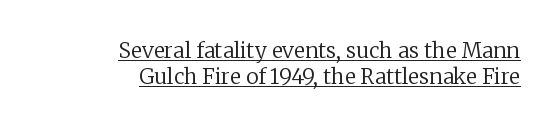
The image shows 21 px text type, upright; set right-aligned, line spacing 1.24x, normal letter spacing, underlined.
